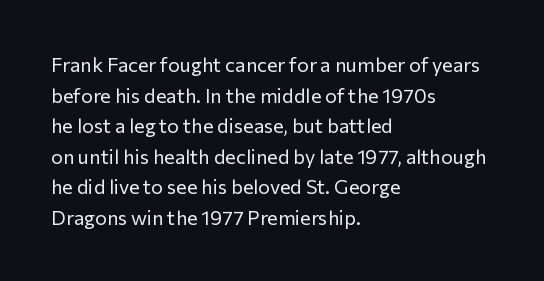
Q: Is the text bold? A: No.
Q: Is the text italic (slanted)? A: No, it is upright.
Q: Is the text underlined? A: No.
Q: How is the paragraph aligned? A: Left-aligned.
Q: Is the spacing between letters normal or unusually wide? A: Normal.
Q: Is the spacing between lines tight, normal or loose? A: Normal.
